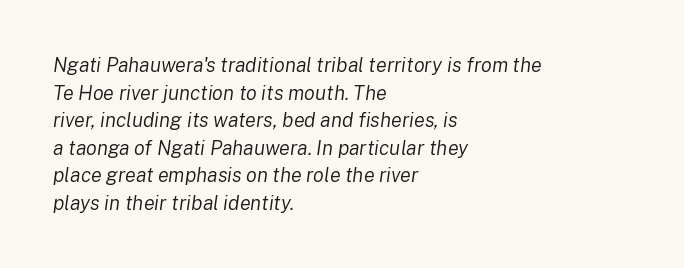
Tall strokes in this sample are angled rather than plumb. Horizontal alignment here is leftward, the default for most running prose. Nothing unusual about the tracking: characters are spaced as the font intends. This reads as an unemphasized weight, regular at the heaviest. Does the leading feel generous? No, just average.
